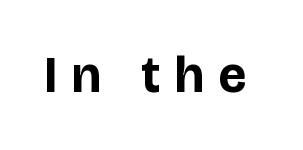
{"serif": "no", "italic": "no", "bold": "yes", "weight": "bold", "width": "normal", "stroke_contrast": "low", "x_height": "large", "monospaced": "no", "underline": "no", "letter_spacing": "wide", "letter_spacing_em": 0.29, "glyph_px": 51}
